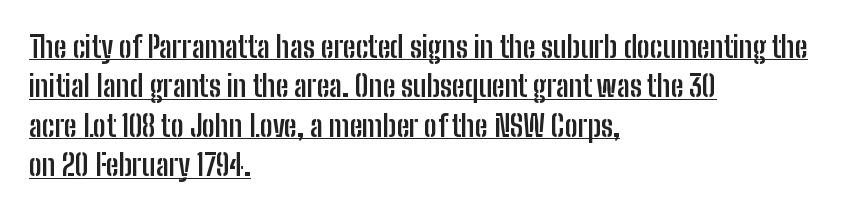
When letters stand straight like this, we call the style roman or upright. The face used here has the dense, thick strokes of a bold. The paragraph shown leans on its left margin. A typesetter would call this proportional, since set widths differ per character. In terms of leading, this rendering sits right in the middle. Like a heading marked for emphasis, these lines bear an underscore.
